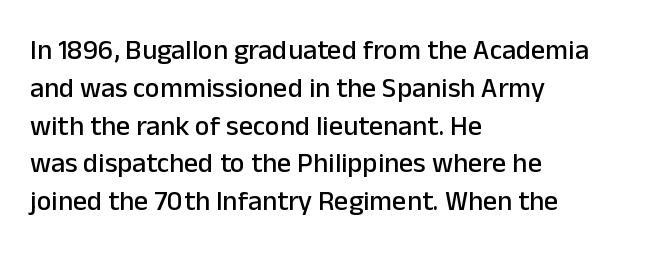
Posture: vertical. Standard letterfit; no display-style spreading of the glyphs. The zone under the glyphs is completely vacant. Each letter keeps its own natural width here, so spacing adapts to shape.
